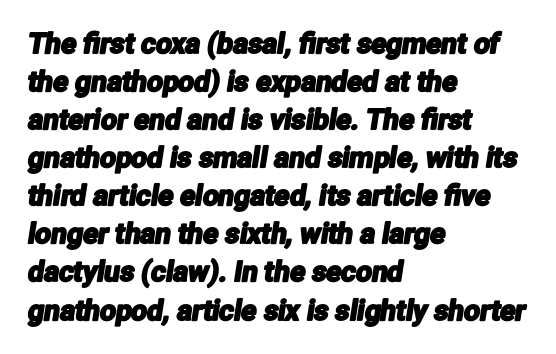
Q: Is the typeface a serif or a sans-serif typeface? A: Sans-serif.
Q: Is the text underlined? A: No.
Q: How is the paragraph aligned? A: Left-aligned.
Q: Is the spacing between letters normal or unusually wide? A: Normal.
Q: Is the spacing between lines tight, normal or loose? A: Normal.
Q: Width (condensed, normal, or wide)? A: Condensed.
Q: Stroke contrast? A: Low.
Q: x-height? A: Medium.
Q: Monospaced? A: No.
